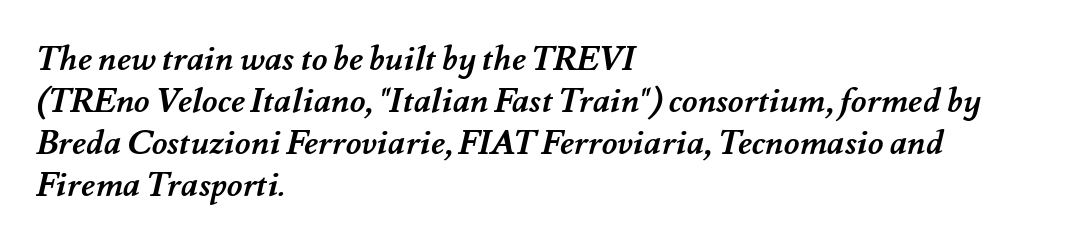
Q: Is the text bold? A: Yes.
Q: Is the text underlined? A: No.
Q: How is the paragraph aligned? A: Left-aligned.
Q: Is the spacing between letters normal or unusually wide? A: Normal.
Q: Width (condensed, normal, or wide)? A: Normal.
Q: Stroke contrast? A: Medium.
Q: x-height? A: Small.
Q: Monospaced? A: No.
